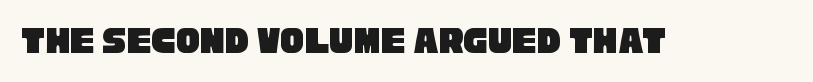
Type without underlining. Proportional: the letters do not fall into vertical columns. Tracking value appears to be zero — textbook default spacing. This is sans-serif lettering, the kind often seen on screens and signage.
